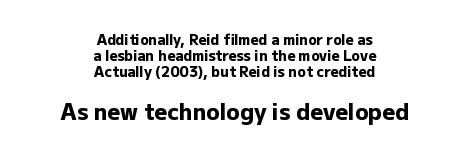
Q: Is the text bold? A: Yes.
Q: Is the text italic (slanted)? A: No, it is upright.
Q: Is the text underlined? A: No.
Q: How is the paragraph aligned? A: Centered.
Q: Is the spacing between letters normal or unusually wide? A: Normal.
Q: Is the spacing between lines tight, normal or loose? A: Tight.
Q: Which block of text is set in a larger size, the first (top) or the second (bottom)? A: The second (bottom) one.
